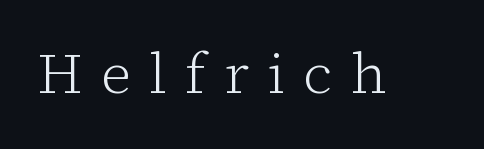
{"serif": "yes", "italic": "no", "bold": "no", "weight": "light", "width": "normal", "stroke_contrast": "low", "x_height": "medium", "monospaced": "no", "underline": "no", "letter_spacing": "wide", "letter_spacing_em": 0.32, "glyph_px": 57}
